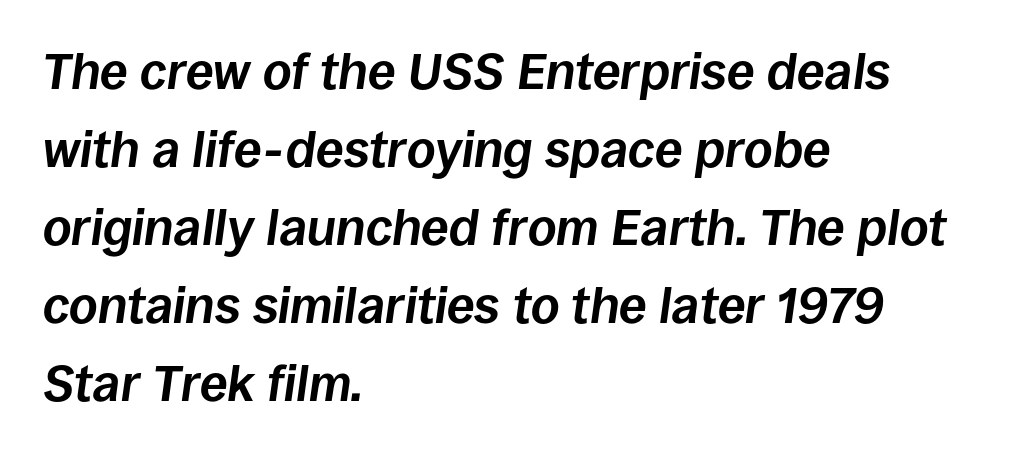
The image shows 50 px bold type, italic (leaning right); set left-aligned, normal line spacing (1.56x), normal letter spacing, not underlined; low stroke contrast and a large x-height.
